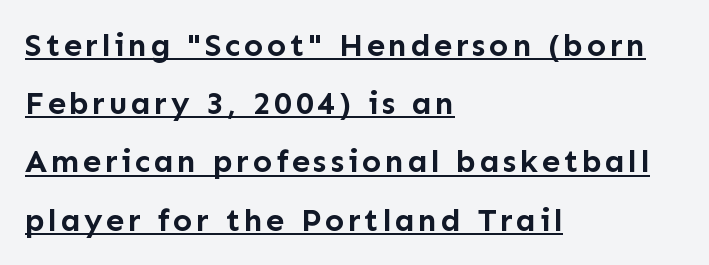
{"serif": "no", "italic": "no", "bold": "yes", "weight": "semibold", "width": "normal", "stroke_contrast": "low", "x_height": "medium", "monospaced": "no", "underline": "yes", "align": "left", "line_spacing_ratio": 1.82, "glyph_px": 32}
